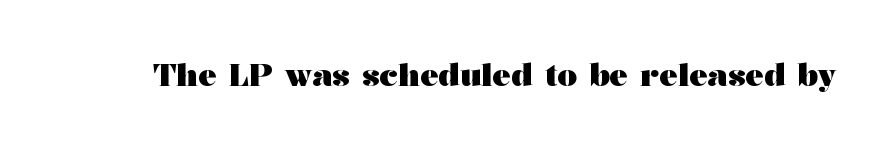
Q: Is the text bold? A: Yes.
Q: Is the text italic (slanted)? A: No, it is upright.
Q: Is the typeface a serif or a sans-serif typeface? A: Serif.
Q: Is the text underlined? A: No.
Q: Is the spacing between letters normal or unusually wide? A: Normal.
Q: Width (condensed, normal, or wide)? A: Wide.
Q: Stroke contrast? A: Medium.
Q: x-height? A: Medium.
Q: Monospaced? A: No.
